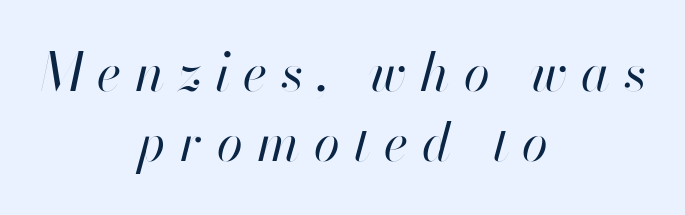
Q: Is the text bold? A: No.
Q: Is the text italic (slanted)? A: Yes, it leans right by about 13 degrees.
Q: Is the text underlined? A: No.
Q: How is the paragraph aligned? A: Centered.
Q: Is the spacing between letters normal or unusually wide? A: Unusually wide.
Q: Is the spacing between lines tight, normal or loose? A: Normal.
Q: Width (condensed, normal, or wide)? A: Normal.
Q: Stroke contrast? A: High.
Q: x-height? A: Small.
Q: Monospaced? A: No.
